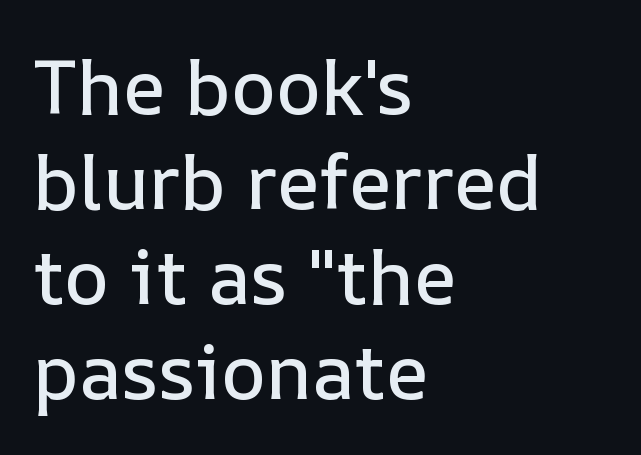
Italic: no, the glyphs are upright roman. A student would call this left alignment; a typographer would say flush left, rag right. Note the varied advance widths — an 'i' is clearly narrower than an 'm'. Here the glyphs are tracked normally, forming tight word shapes. Unmarked baselines from the first word to the last. Horizontal bands of white between lines are of average thickness.
